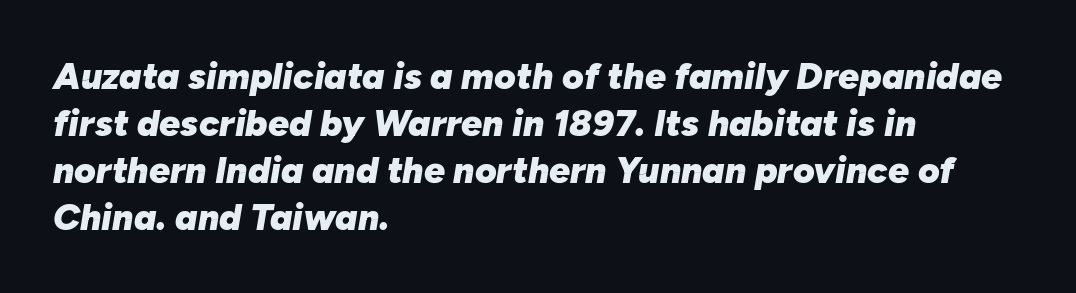
Q: Is the text bold? A: Yes.
Q: Is the text italic (slanted)? A: Yes, it leans right by about 10 degrees.
Q: Is the text underlined? A: No.
Q: How is the paragraph aligned? A: Left-aligned.
Q: Is the spacing between letters normal or unusually wide? A: Normal.
Q: Is the spacing between lines tight, normal or loose? A: Normal.
Q: Width (condensed, normal, or wide)? A: Normal.
Q: Stroke contrast? A: Low.
Q: x-height? A: Medium.
Q: Monospaced? A: No.
